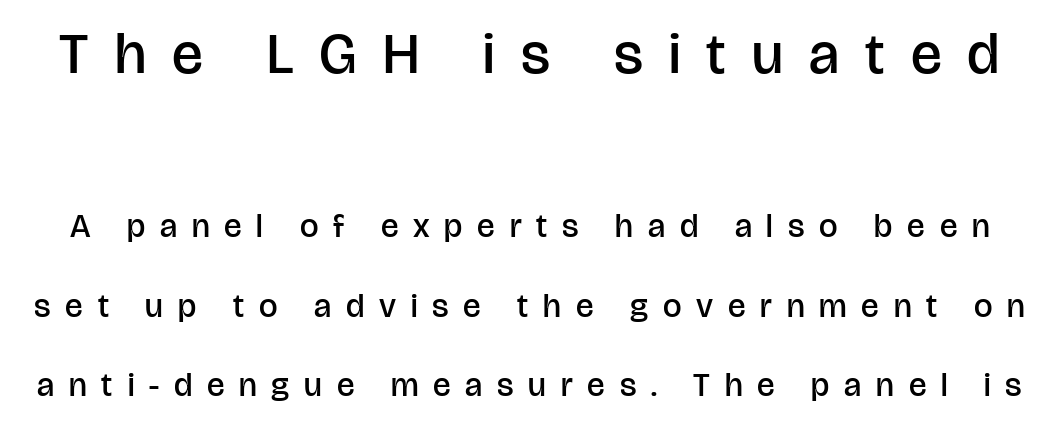
{"serif": "no", "italic": "no", "bold": "semi", "weight": "semibold", "width": "normal", "stroke_contrast": "low", "x_height": "large", "monospaced": "no", "underline": "no", "line_spacing": "loose", "line_spacing_ratio": 2.42, "letter_spacing": "wide", "letter_spacing_em": 0.45, "larger_block": "first", "size_ratio": 1.76, "glyph_px": 58}
